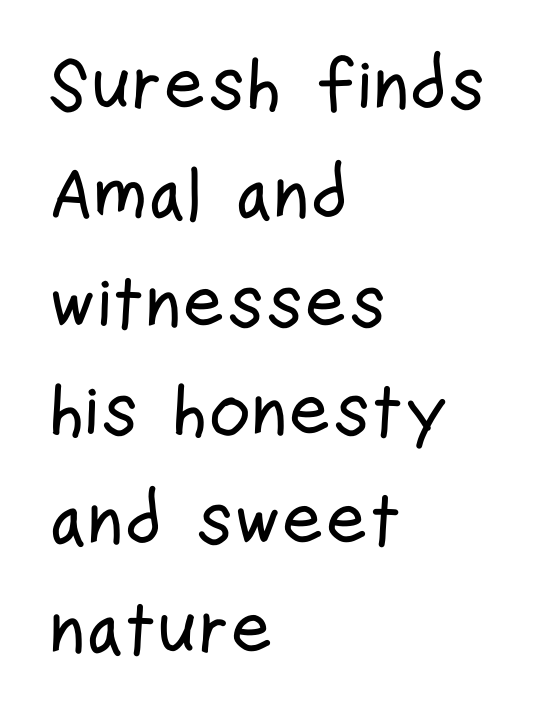
Where is the straight margin? On the left. Note the varied advance widths — an 'i' is clearly narrower than an 'm'. If you drew a line through each stem, it would be perfectly vertical. Grotesque or geometric, the face here clearly has no serifs. Vertical spacing — default.
